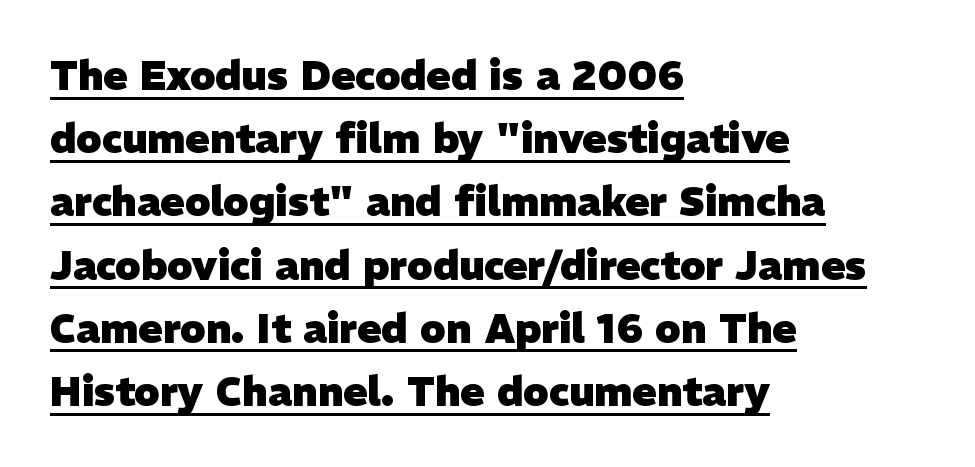
{"serif": "no", "bold": "yes", "weight": "heavy", "width": "normal", "stroke_contrast": "low", "x_height": "medium", "monospaced": "no", "underline": "yes", "align": "left", "line_spacing": "normal", "line_spacing_ratio": 1.58, "letter_spacing": "normal", "letter_spacing_em": 0.0, "glyph_px": 40}
